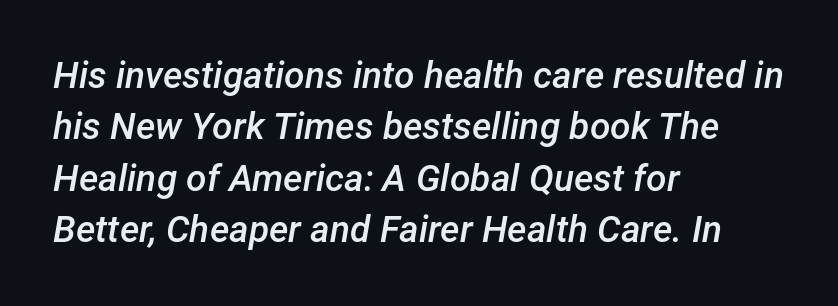
In terms of letterspacing, this is plain default setting. The passage is arranged the way most books set body copy — flush left. Rule under the text: the space is simply empty. Interline gaps are of average width in this sample. If you drew a line through each stem, it would be angled. These lines are rendered in a variable-pitch font.
